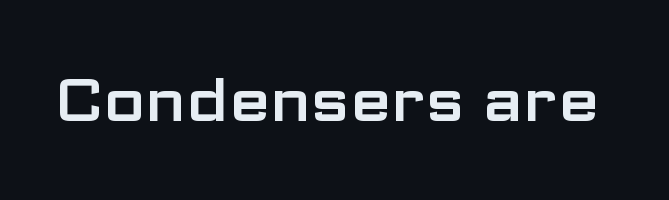
Vertical strokes here are truly vertical. Short note: letters normally spaced. The passage shown is typeset with a sans-serif family. This sample has the flowing, uneven cadence of proportional lettering.
